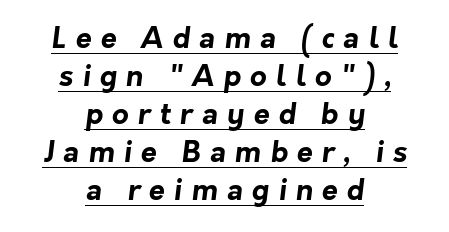
The image shows 29 px bold sans-serif type; set centered, normal line spacing (1.31x), unusually wide letter spacing (+0.31 em), underlined; low stroke contrast and a medium x-height.
